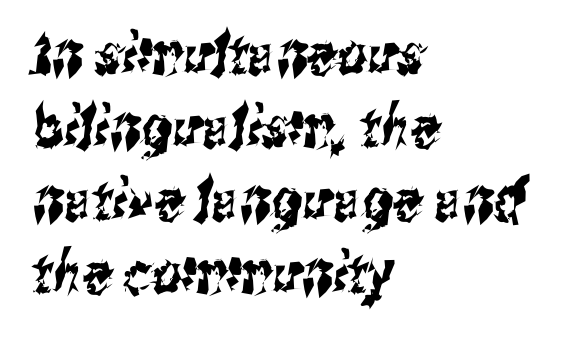
Q: Is the typeface a serif or a sans-serif typeface? A: Sans-serif.
Q: Is the text underlined? A: No.
Q: How is the paragraph aligned? A: Left-aligned.
Q: Is the spacing between letters normal or unusually wide? A: Normal.
Q: Is the spacing between lines tight, normal or loose? A: Normal.
Q: Width (condensed, normal, or wide)? A: Condensed.
Q: Stroke contrast? A: Medium.
Q: x-height? A: Medium.
Q: Monospaced? A: No.
